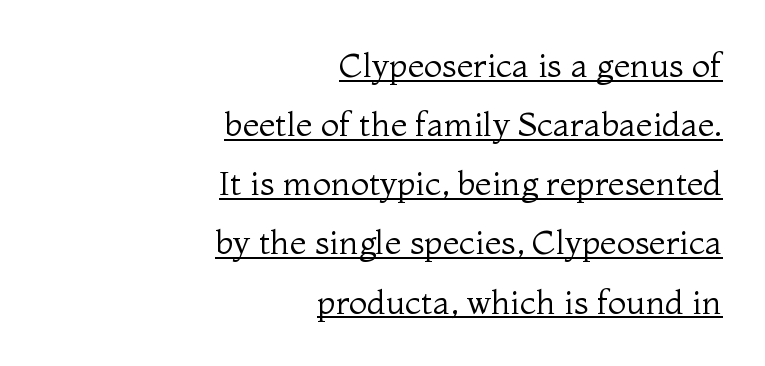
The image shows 34 px regular-weight serif type, upright; set right-aligned, line spacing 1.74x, normal letter spacing, underlined; medium stroke contrast and a medium x-height.
